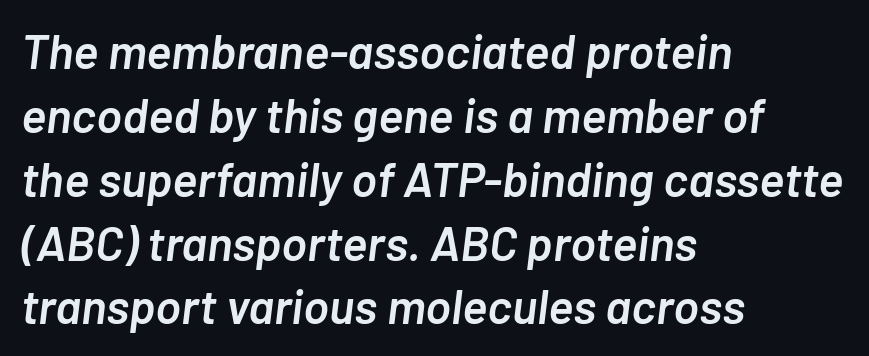
Q: Is the text bold? A: Semi-bold.
Q: Is the text italic (slanted)? A: Yes, it leans right by about 7 degrees.
Q: Is the text underlined? A: No.
Q: How is the paragraph aligned? A: Left-aligned.
Q: Is the spacing between letters normal or unusually wide? A: Normal.
Q: Is the spacing between lines tight, normal or loose? A: Normal.
Q: Width (condensed, normal, or wide)? A: Normal.
Q: Stroke contrast? A: Low.
Q: x-height? A: Medium.
Q: Monospaced? A: No.
